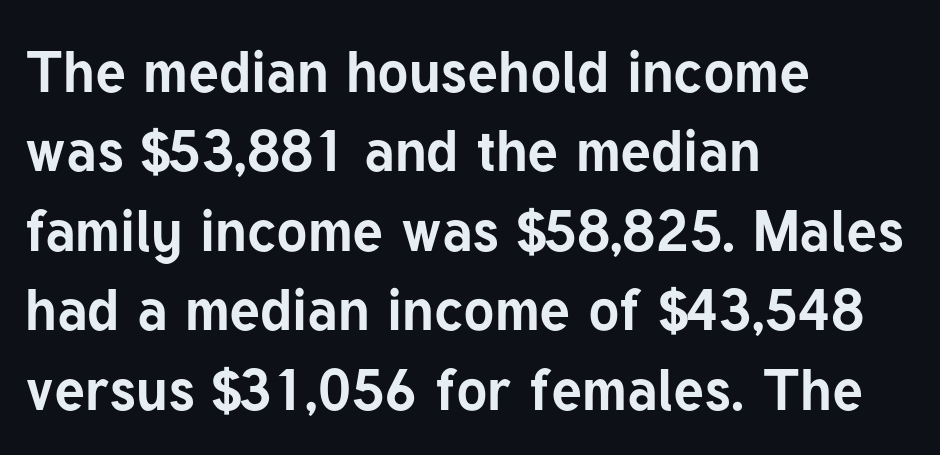
Spacing verdict: proportional, widths tailored to each character. Type style note: lacks serifs. Type without underlining. This sample is left-justified, so line endings fall wherever the words run out. A typesetter would call this leading conventional body-copy spacing. These lines were composed using upright roman letters.
